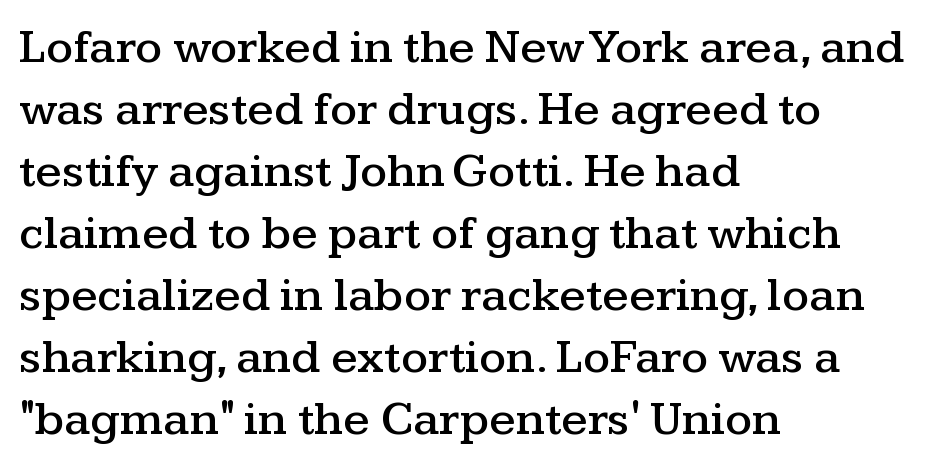
{"serif": "yes", "italic": "no", "width": "wide", "stroke_contrast": "medium", "x_height": "medium", "monospaced": "no", "underline": "no", "align": "left", "line_spacing": "normal", "line_spacing_ratio": 1.29, "letter_spacing": "normal", "letter_spacing_em": 0.0, "glyph_px": 48}
